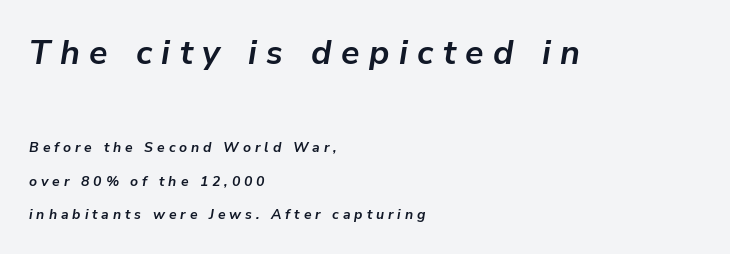
Alignment: flush left. Decoration check: the copy has no underline. The font's italic variant was chosen for this text. Every letter is thick-stroked: bold, no question.
